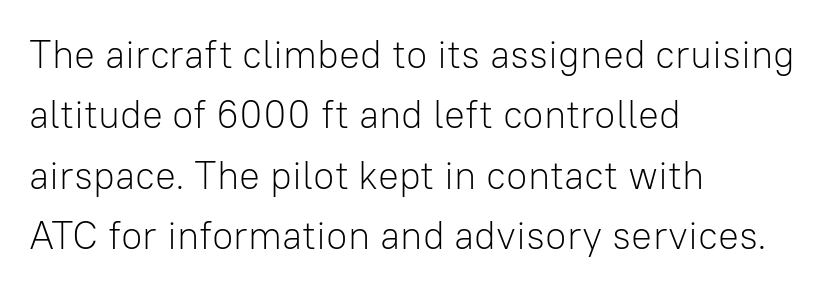
Q: Is the text bold? A: No.
Q: Is the text italic (slanted)? A: No, it is upright.
Q: Is the typeface a serif or a sans-serif typeface? A: Sans-serif.
Q: Is the text underlined? A: No.
Q: How is the paragraph aligned? A: Left-aligned.
Q: Is the spacing between letters normal or unusually wide? A: Normal.
Q: Is the spacing between lines tight, normal or loose? A: Normal.
Q: Width (condensed, normal, or wide)? A: Normal.
Q: Stroke contrast? A: Low.
Q: x-height? A: Medium.
Q: Monospaced? A: No.
